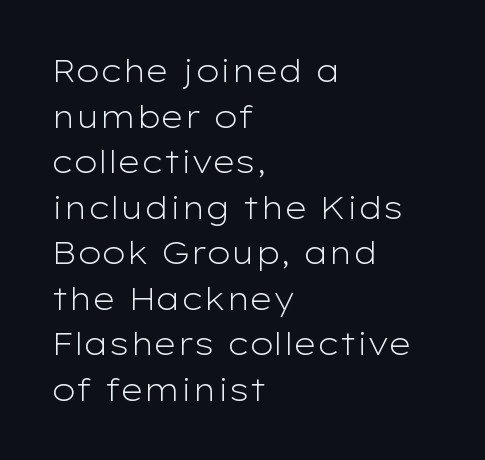
Every row of glyphs begins at an identical x-position on the left. The letters carry no serifs — their stems end cleanly without finishing strokes. It's the straight-up-and-down kind of type. These glyphs show unthickened strokes, regular width or finer. Is this a fixed-width face? No — the glyphs have proportional, varying widths.
